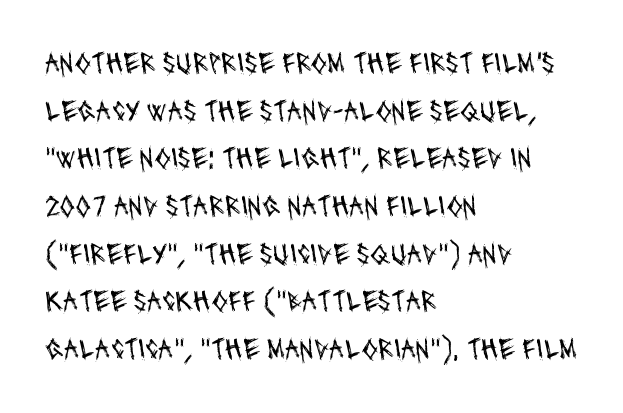
Q: Is the text bold? A: No.
Q: Is the typeface a serif or a sans-serif typeface? A: Sans-serif.
Q: Is the text underlined? A: No.
Q: How is the paragraph aligned? A: Left-aligned.
Q: Is the spacing between letters normal or unusually wide? A: Normal.
Q: Is the spacing between lines tight, normal or loose? A: Normal.
Q: Width (condensed, normal, or wide)? A: Condensed.
Q: Stroke contrast? A: Medium.
Q: x-height? A: Large.
Q: Monospaced? A: No.
